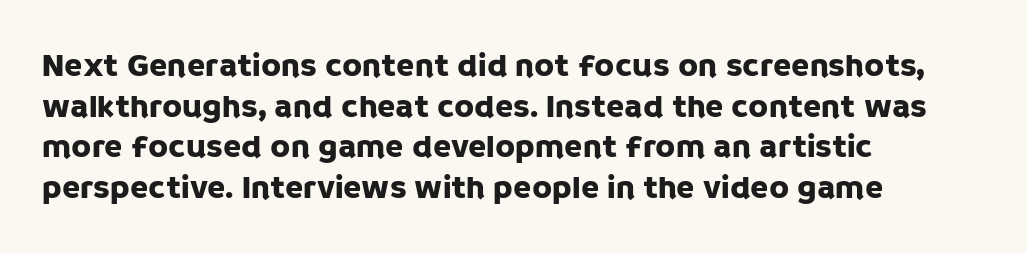
Q: Is the text italic (slanted)? A: No, it is upright.
Q: Is the typeface a serif or a sans-serif typeface? A: Sans-serif.
Q: Is the text underlined? A: No.
Q: How is the paragraph aligned? A: Left-aligned.
Q: Is the spacing between letters normal or unusually wide? A: Normal.
Q: Width (condensed, normal, or wide)? A: Normal.
Q: Stroke contrast? A: Low.
Q: x-height? A: Large.
Q: Monospaced? A: No.
